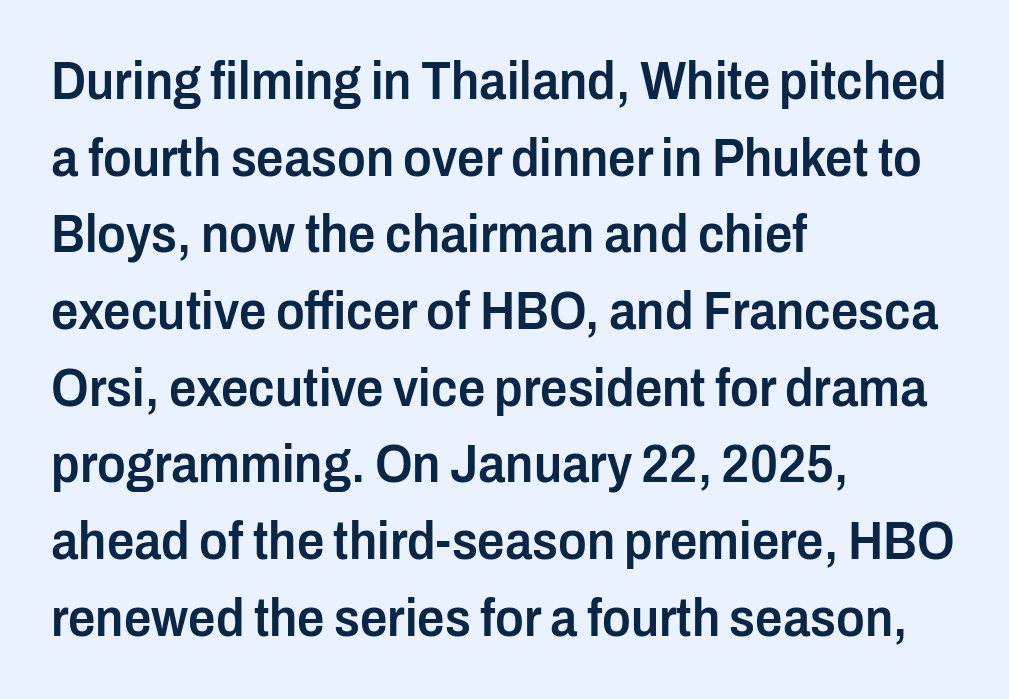
{"serif": "no", "italic": "no", "bold": "semi", "weight": "semibold", "width": "condensed", "stroke_contrast": "low", "x_height": "medium", "monospaced": "no", "underline": "no", "align": "left", "line_spacing": "normal", "line_spacing_ratio": 1.42, "letter_spacing": "normal", "letter_spacing_em": 0.0, "glyph_px": 54}
